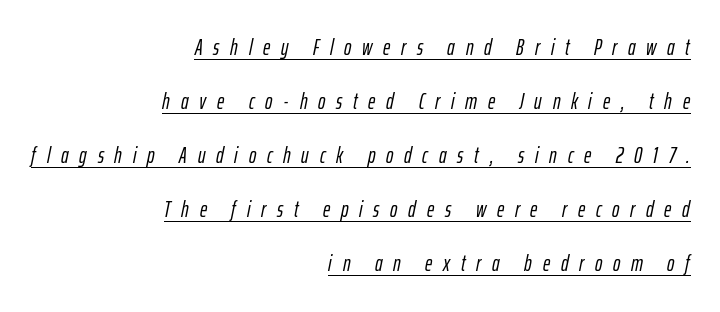
Leading: increased. Notice how the passage keeps a crisp vertical edge on the right only. The letters are spread apart with noticeably loose tracking. The words here are underlined. The lettering tilts uniformly, giving the passage an italic look.
